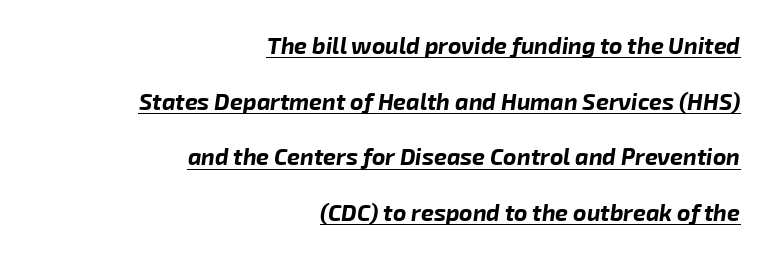
Leading is clearly above the norm, producing a sparse column. The passage is arranged like a letterhead date or caption credit — flush right. This sample uses an oblique cut, with every glyph tilted off the vertical. In terms of letterspacing, this is plain default setting. These characters rest on top of a visible drawn line. The face used here has the dense, thick strokes of a bold.
